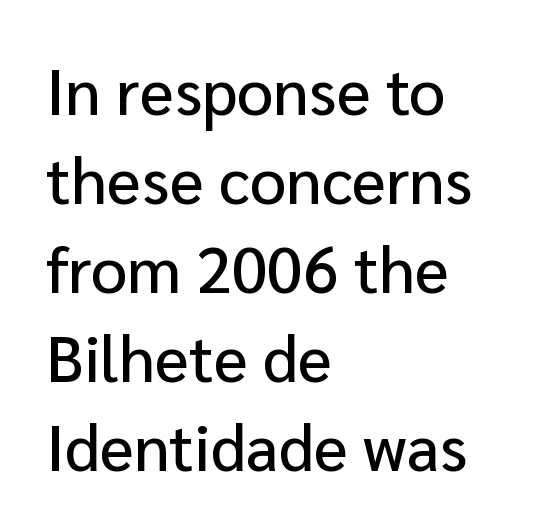
Q: Is the text italic (slanted)? A: No, it is upright.
Q: Is the typeface a serif or a sans-serif typeface? A: Sans-serif.
Q: Is the text underlined? A: No.
Q: How is the paragraph aligned? A: Left-aligned.
Q: Is the spacing between letters normal or unusually wide? A: Normal.
Q: Is the spacing between lines tight, normal or loose? A: Normal.
Q: Width (condensed, normal, or wide)? A: Normal.
Q: Stroke contrast? A: Low.
Q: x-height? A: Medium.
Q: Monospaced? A: No.
